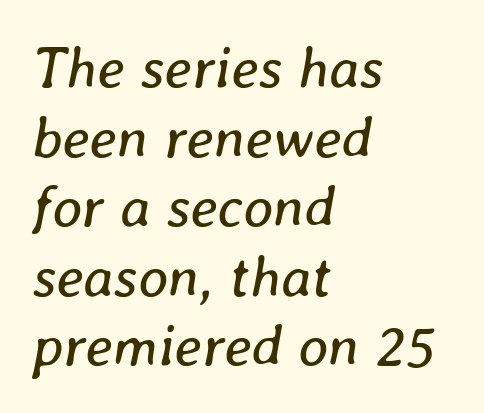
The zone under the glyphs is completely vacant. The letters look calm and open, with moderate or lighter stems. Here the glyphs are tracked normally, forming tight word shapes. Varying glyph widths throughout — classic text-font behaviour. The axis of the letterforms is tilted away from vertical.
